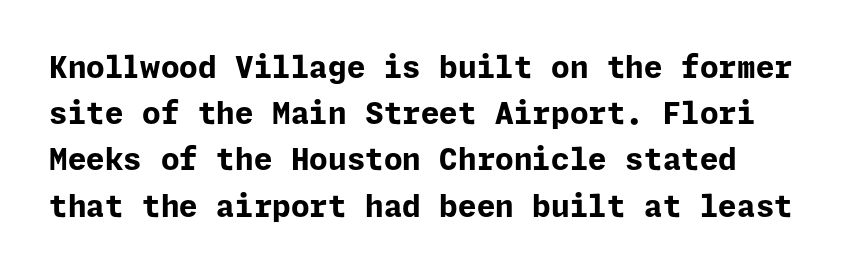
Q: Is the text bold? A: Yes.
Q: Is the text italic (slanted)? A: No, it is upright.
Q: Is the typeface a serif or a sans-serif typeface? A: Sans-serif.
Q: Is the text underlined? A: No.
Q: Is the spacing between letters normal or unusually wide? A: Normal.
Q: Is the spacing between lines tight, normal or loose? A: Normal.
Q: Width (condensed, normal, or wide)? A: Normal.
Q: Stroke contrast? A: Low.
Q: x-height? A: Medium.
